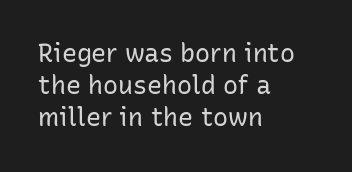
Q: Is the text bold? A: No.
Q: Is the text italic (slanted)? A: No, it is upright.
Q: Is the text underlined? A: No.
Q: How is the paragraph aligned? A: Left-aligned.
Q: Is the spacing between letters normal or unusually wide? A: Normal.
Q: Is the spacing between lines tight, normal or loose? A: Normal.
